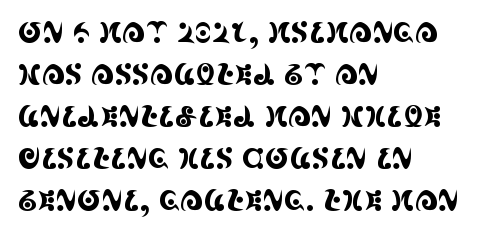
The image shows 29 px condensed serif type, upright; set left-aligned, normal line spacing (1.45x), normal letter spacing, not underlined; a large x-height.
